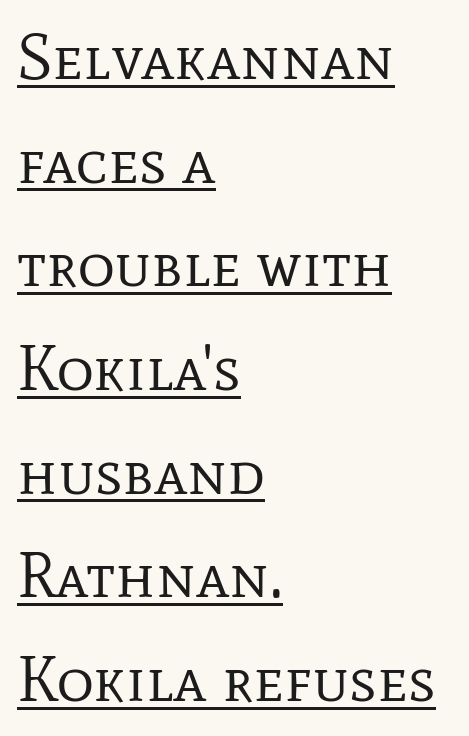
The image shows 64 px regular-weight serif type, upright; set left-aligned, normal line spacing (1.62x), normal letter spacing, underlined; low stroke contrast and a medium x-height.
